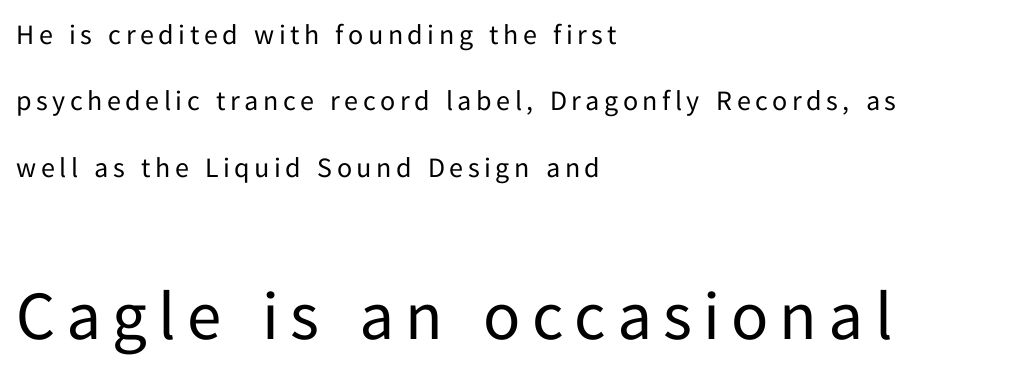
{"serif": "no", "italic": "no", "bold": "no", "weight": "regular", "width": "normal", "stroke_contrast": "low", "x_height": "medium", "monospaced": "no", "underline": "no", "align": "left", "line_spacing": "loose", "line_spacing_ratio": 2.37, "larger_block": "second", "size_ratio": 2.46, "glyph_px": 69}
